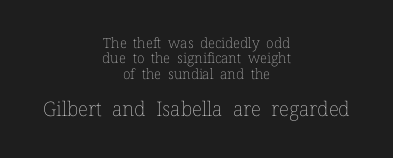
The image shows 20 px text type, upright; set centered, tight line spacing (1.1x), normal letter spacing, not underlined; the second (bottom) block is 1.43x larger.
